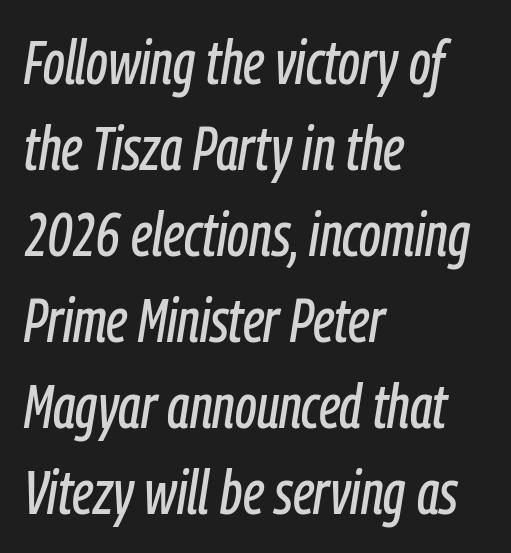
The image shows 61 px condensed type, italic (leaning right); set left-aligned, normal line spacing (1.41x), normal letter spacing, not underlined; low stroke contrast and a medium x-height.
